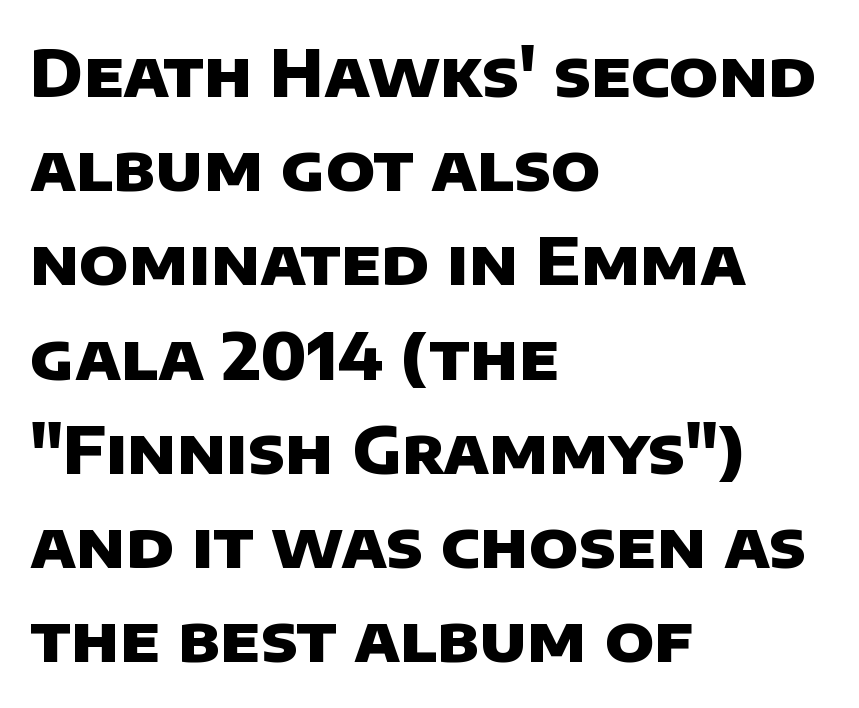
Nothing unusual about the tracking: characters are spaced as the font intends. Whoever set this chose a conventional vertical rhythm. Look at the bottom of the vertical strokes: they stop flat, with no serifs. Proportional: the letters do not fall into vertical columns. This rendering uses left alignment, leaving the right contour irregular.
